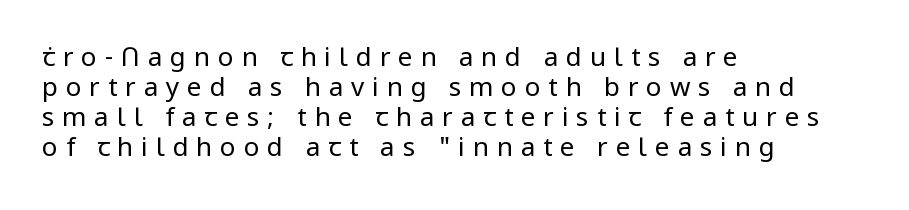
{"italic": "no", "bold": "no", "underline": "no", "align": "left", "line_spacing_ratio": 1.16, "letter_spacing": "wide", "letter_spacing_em": 0.3, "glyph_px": 26}
